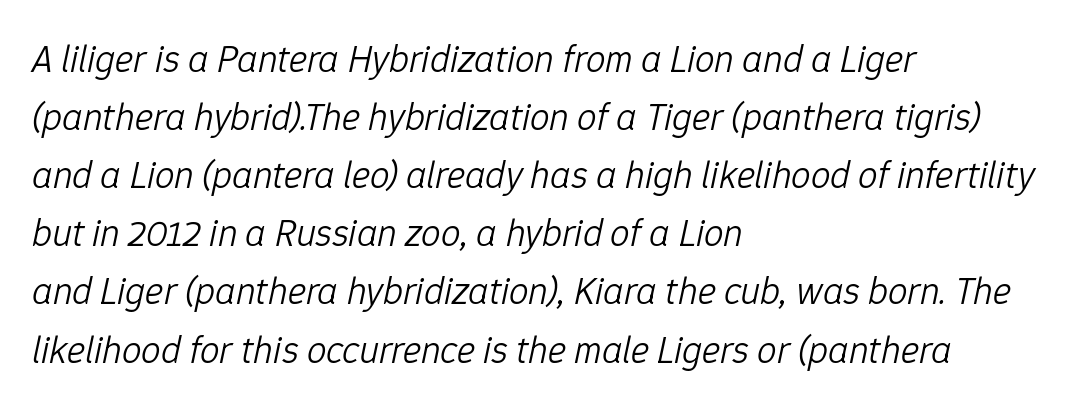
Q: Is the text bold? A: No.
Q: Is the text italic (slanted)? A: Yes, it leans right by about 12 degrees.
Q: Is the text underlined? A: No.
Q: How is the paragraph aligned? A: Left-aligned.
Q: Is the spacing between letters normal or unusually wide? A: Normal.
Q: Is the spacing between lines tight, normal or loose? A: Normal.
Q: Width (condensed, normal, or wide)? A: Normal.
Q: Stroke contrast? A: Low.
Q: x-height? A: Medium.
Q: Monospaced? A: No.
